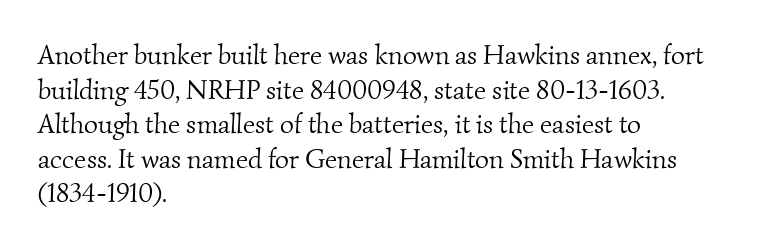
The image shows 27 px text type; set left-aligned, normal line spacing (1.28x), normal letter spacing, not underlined.
